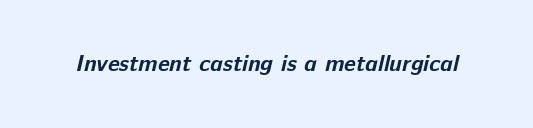
{"bold": "yes", "underline": "no", "letter_spacing": "normal", "letter_spacing_em": 0.0, "glyph_px": 23}
